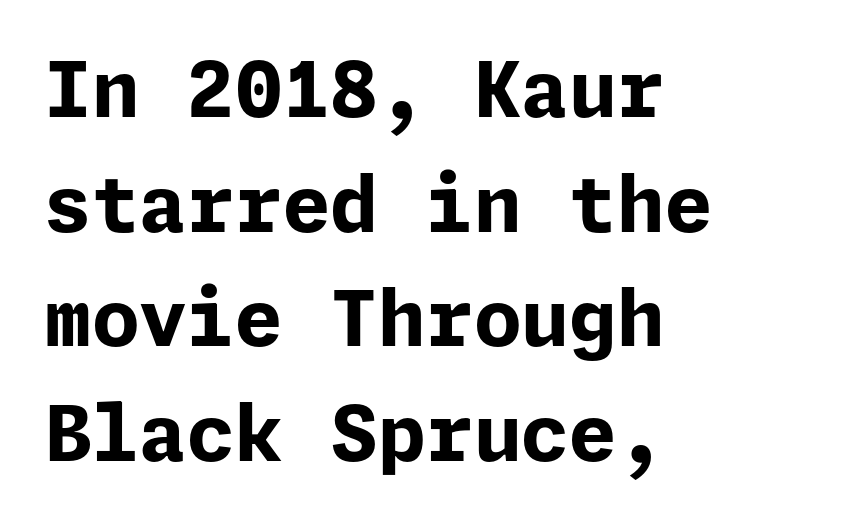
The image shows 77 px bold sans-serif type, upright; set left-aligned, normal line spacing (1.49x), normal letter spacing, not underlined; low stroke contrast and a medium x-height.
